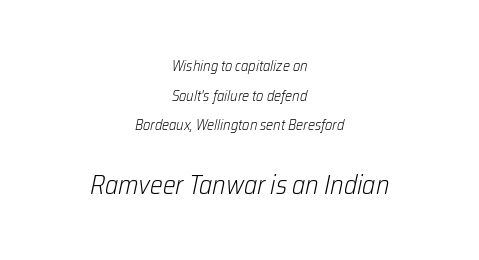
The image shows 27 px text type, italic (leaning right); set centered, loose line spacing (1.97x), normal letter spacing, not underlined; the second (bottom) block is 1.8x larger.
